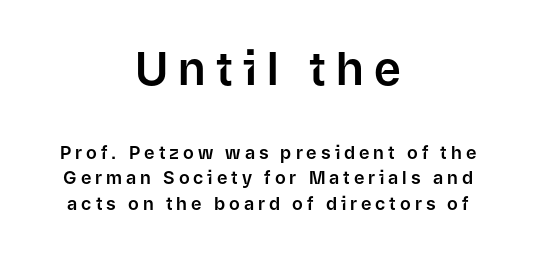
{"serif": "no", "italic": "no", "width": "normal", "stroke_contrast": "low", "x_height": "medium", "monospaced": "no", "underline": "no", "align": "center", "line_spacing": "normal", "line_spacing_ratio": 1.4, "letter_spacing": "wide", "letter_spacing_em": 0.22, "larger_block": "first", "size_ratio": 2.56, "glyph_px": 46}
